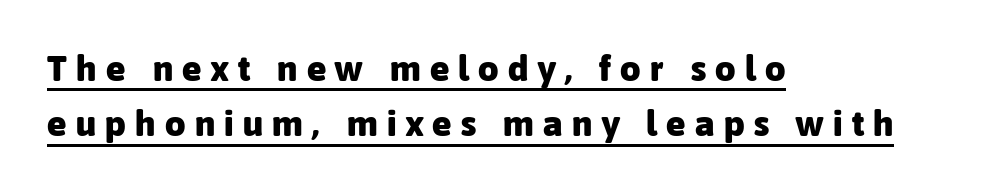
The image shows 36 px heavy sans-serif type, upright; set left-aligned, normal line spacing (1.54x), unusually wide letter spacing (+0.26 em), underlined; low stroke contrast and a medium x-height.
